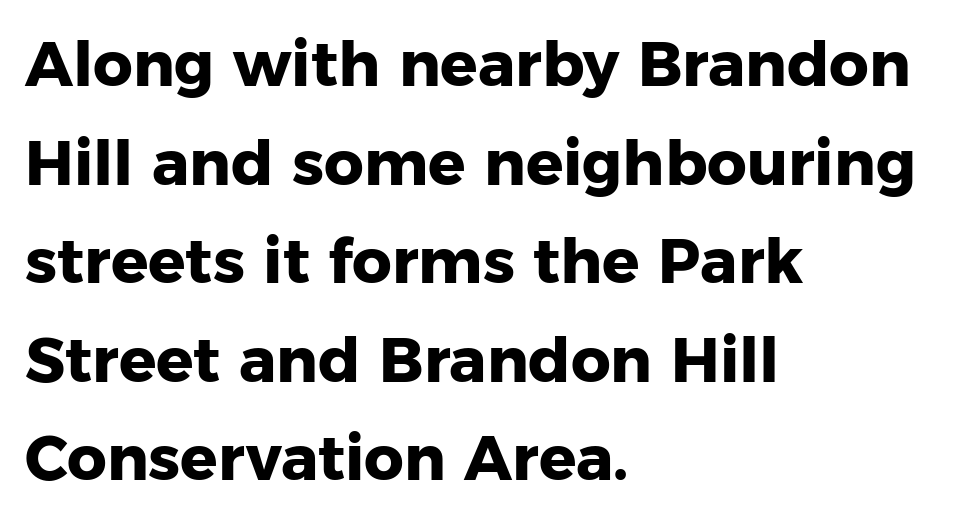
Q: Is the text bold? A: Yes.
Q: Is the text italic (slanted)? A: No, it is upright.
Q: Is the typeface a serif or a sans-serif typeface? A: Sans-serif.
Q: Is the text underlined? A: No.
Q: How is the paragraph aligned? A: Left-aligned.
Q: Is the spacing between letters normal or unusually wide? A: Normal.
Q: Is the spacing between lines tight, normal or loose? A: Normal.
Q: Width (condensed, normal, or wide)? A: Normal.
Q: Stroke contrast? A: Low.
Q: x-height? A: Medium.
Q: Monospaced? A: No.
